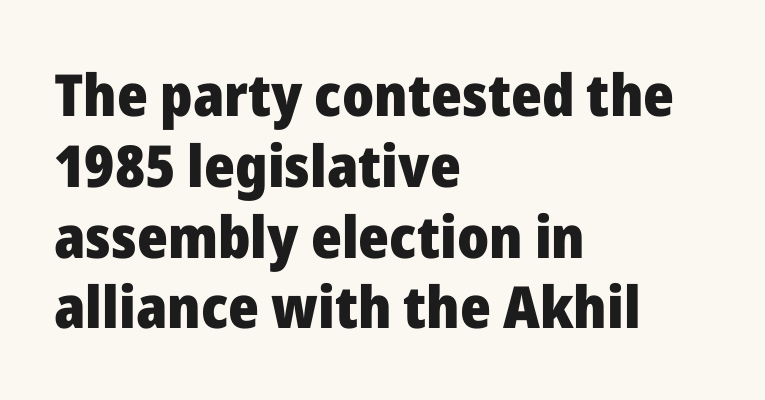
Bare-footed words on every line. Letterform terminals end flat and unadorned throughout the passage. Reading down the block, your eye returns to a fixed left position each line. These lines keep a tight, regular rhythm from letter to letter.
